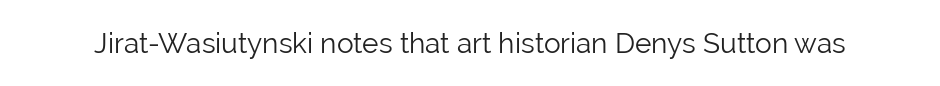
{"serif": "no", "italic": "no", "bold": "no", "weight": "light", "width": "normal", "stroke_contrast": "low", "x_height": "medium", "monospaced": "no", "underline": "no", "letter_spacing": "normal", "letter_spacing_em": 0.0, "glyph_px": 28}
